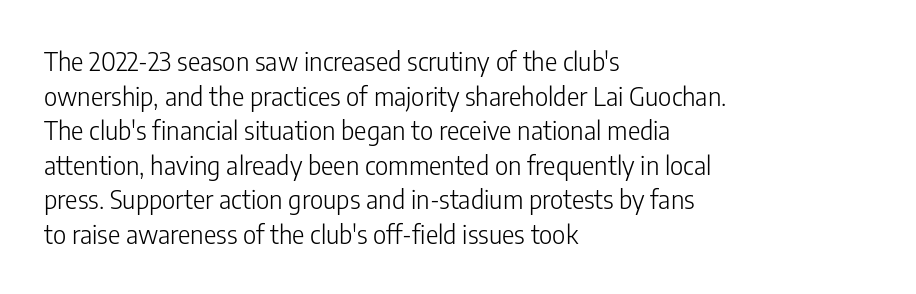
Q: Is the text bold? A: No.
Q: Is the text italic (slanted)? A: No, it is upright.
Q: Is the text underlined? A: No.
Q: How is the paragraph aligned? A: Left-aligned.
Q: Is the spacing between letters normal or unusually wide? A: Normal.
Q: Is the spacing between lines tight, normal or loose? A: Normal.
